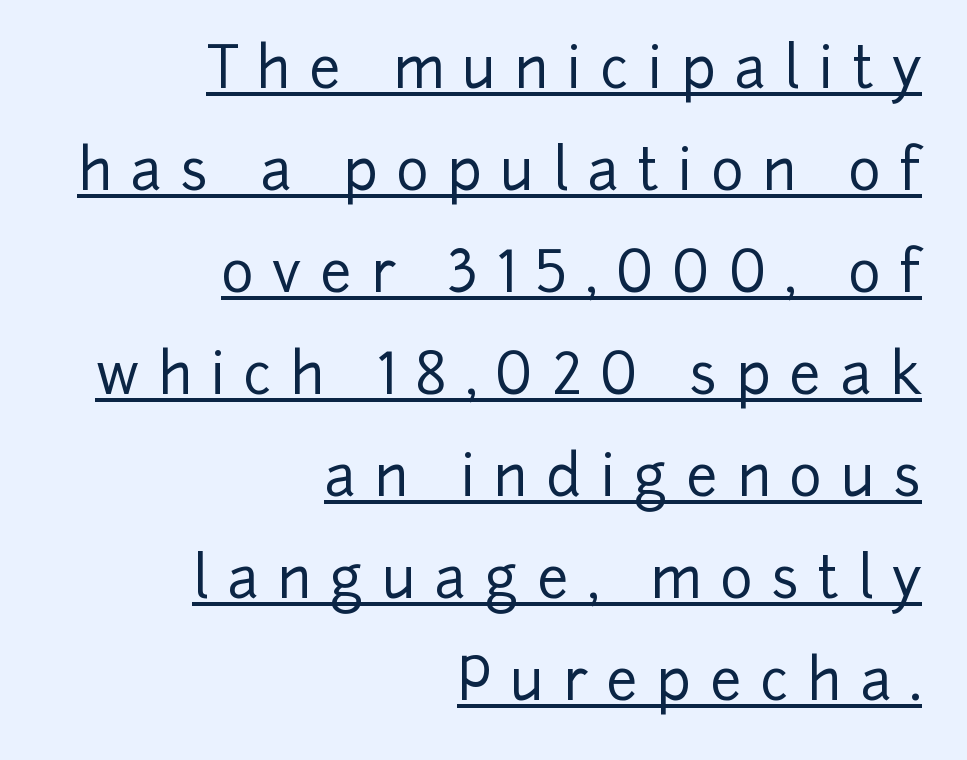
{"serif": "no", "italic": "no", "width": "normal", "stroke_contrast": "low", "x_height": "medium", "monospaced": "no", "underline": "yes", "align": "right", "line_spacing_ratio": 1.82, "letter_spacing": "wide", "letter_spacing_em": 0.33, "glyph_px": 56}
